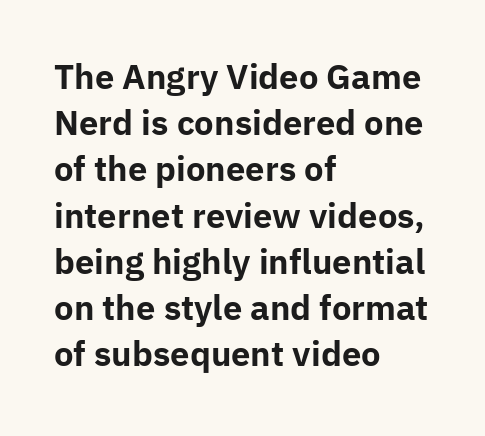
The image shows 33 px bold sans-serif type, upright; set left-aligned, normal line spacing (1.4x), normal letter spacing, not underlined; low stroke contrast and a medium x-height.
